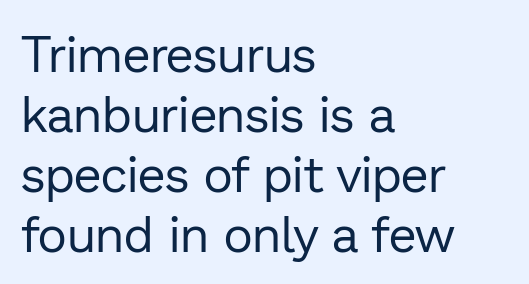
The image shows 50 px regular-weight sans-serif type, upright; set left-aligned, line spacing 1.2x, normal letter spacing, not underlined; low stroke contrast and a medium x-height.
